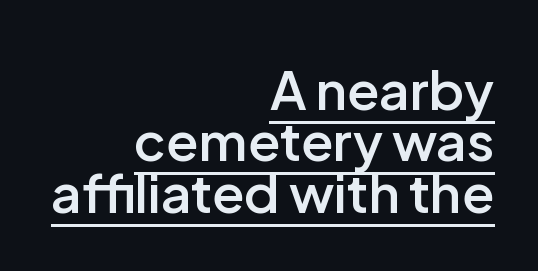
This sample uses an upright cut, with every glyph sitting square on the baseline. The face used here is proportionally spaced, like ordinary book or web type. The strokes are fattened partway — semibold, not bold. Quick note: underline on. Cramped leading.
